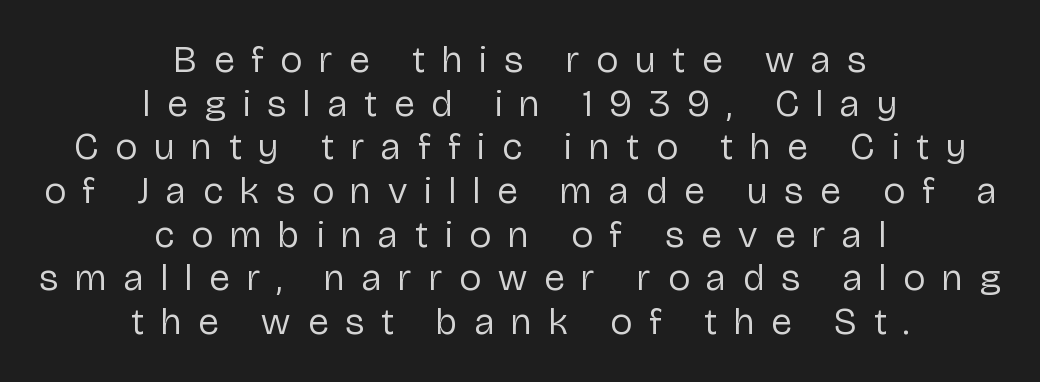
A typesetter would label this face a sans. The type sits square on the baseline with zero lean. Spacing verdict: proportional, widths tailored to each character. Is this a heavy cut? Hardly; it is regular or lighter.
